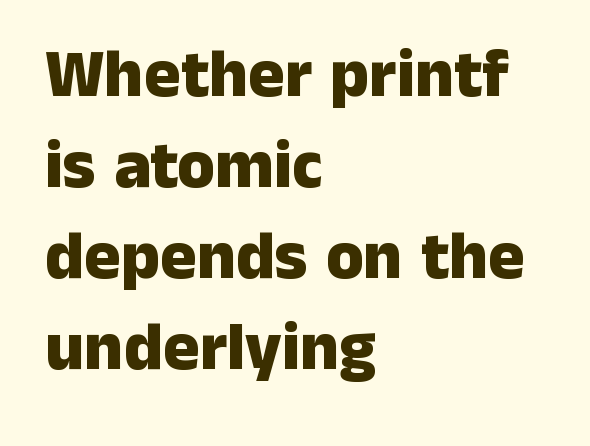
Q: Is the text bold? A: Yes.
Q: Is the text italic (slanted)? A: No, it is upright.
Q: Is the typeface a serif or a sans-serif typeface? A: Sans-serif.
Q: Is the text underlined? A: No.
Q: How is the paragraph aligned? A: Left-aligned.
Q: Is the spacing between letters normal or unusually wide? A: Normal.
Q: Is the spacing between lines tight, normal or loose? A: Normal.
Q: Width (condensed, normal, or wide)? A: Normal.
Q: Stroke contrast? A: Low.
Q: x-height? A: Medium.
Q: Monospaced? A: No.
